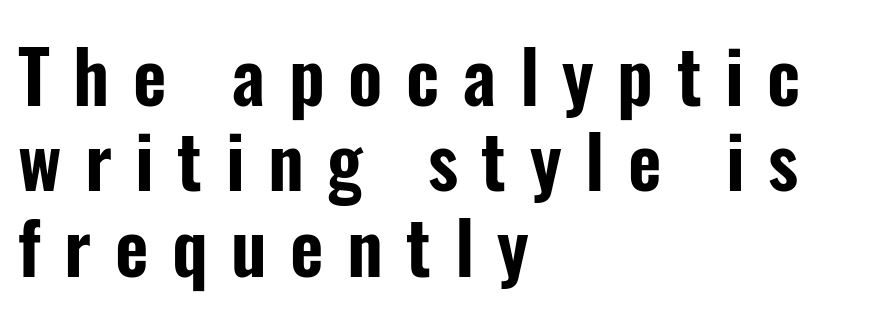
The image shows 73 px condensed sans-serif type, upright; set left-aligned, line spacing 1.17x, unusually wide letter spacing (+0.32 em), not underlined; low stroke contrast and a medium x-height.
